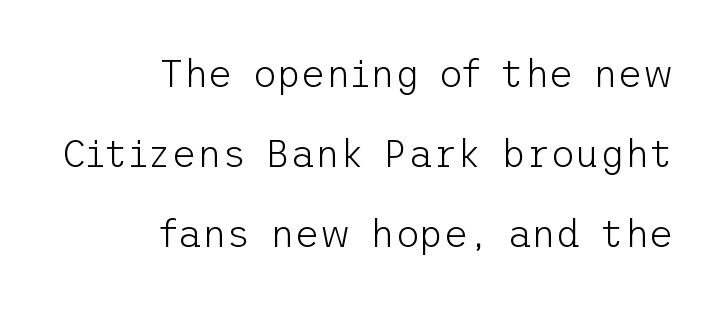
Quick note: interline space is abundant. The weight tops out at a normal text grade. The tracking reads as untouched default to a designer's eye. When letters stand straight like this, we call the style roman or upright.
